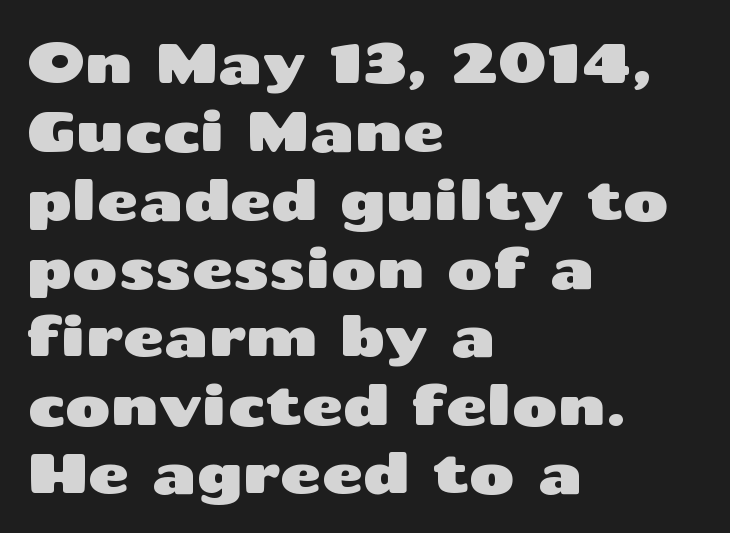
The image shows 56 px wide sans-serif type, upright; set left-aligned, line spacing 1.22x, normal letter spacing, not underlined; medium stroke contrast and a medium x-height.
